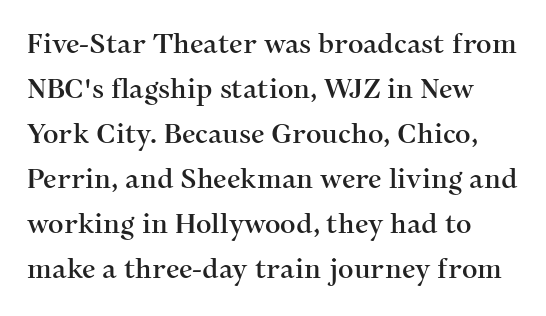
{"italic": "no", "underline": "no", "line_spacing": "normal", "line_spacing_ratio": 1.67, "letter_spacing": "normal", "letter_spacing_em": 0.0, "glyph_px": 27}
